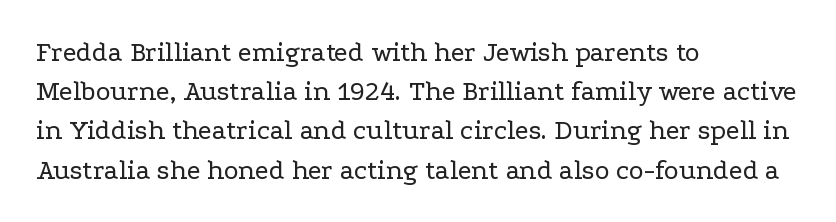
{"serif": "yes", "italic": "no", "bold": "no", "weight": "regular", "width": "wide", "stroke_contrast": "low", "x_height": "medium", "monospaced": "no", "underline": "no", "align": "left", "line_spacing": "normal", "line_spacing_ratio": 1.4, "letter_spacing": "normal", "letter_spacing_em": 0.0, "glyph_px": 28}
